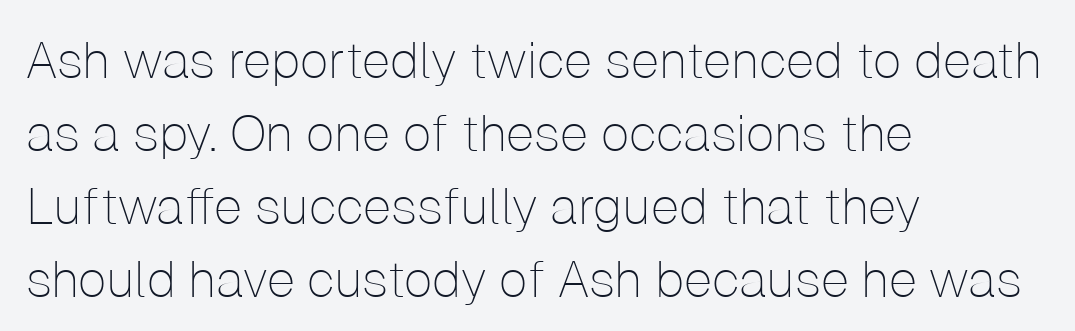
Q: Is the text bold? A: No.
Q: Is the text italic (slanted)? A: No, it is upright.
Q: Is the typeface a serif or a sans-serif typeface? A: Sans-serif.
Q: Is the text underlined? A: No.
Q: How is the paragraph aligned? A: Left-aligned.
Q: Is the spacing between letters normal or unusually wide? A: Normal.
Q: Is the spacing between lines tight, normal or loose? A: Normal.
Q: Width (condensed, normal, or wide)? A: Normal.
Q: Stroke contrast? A: Low.
Q: x-height? A: Medium.
Q: Monospaced? A: No.
